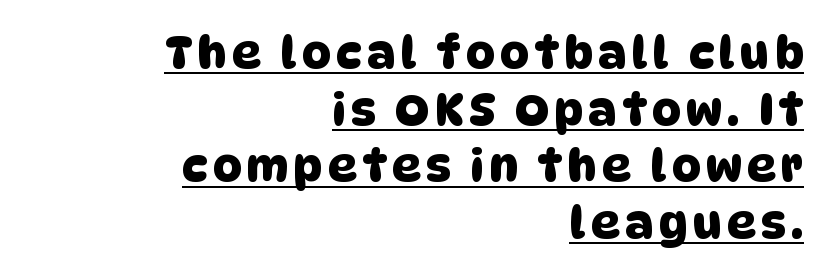
The image shows 45 px sans-serif type; set right-aligned, normal line spacing (1.26x), underlined; low stroke contrast and a large x-height.
